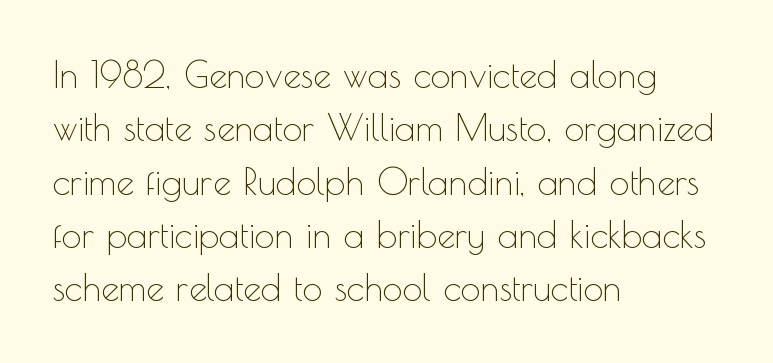
Ascenders rise straight up at ninety degrees. Every row of glyphs begins at an identical x-position on the left. Between one letter and the next there's only the usual sliver of space. The typesetting does not lean heavy: it is not bold. What kind of face is this? One without serifs — a sans.
